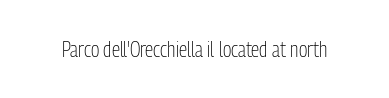
{"italic": "no", "bold": "no", "underline": "no", "letter_spacing": "normal", "letter_spacing_em": 0.0, "glyph_px": 21}
